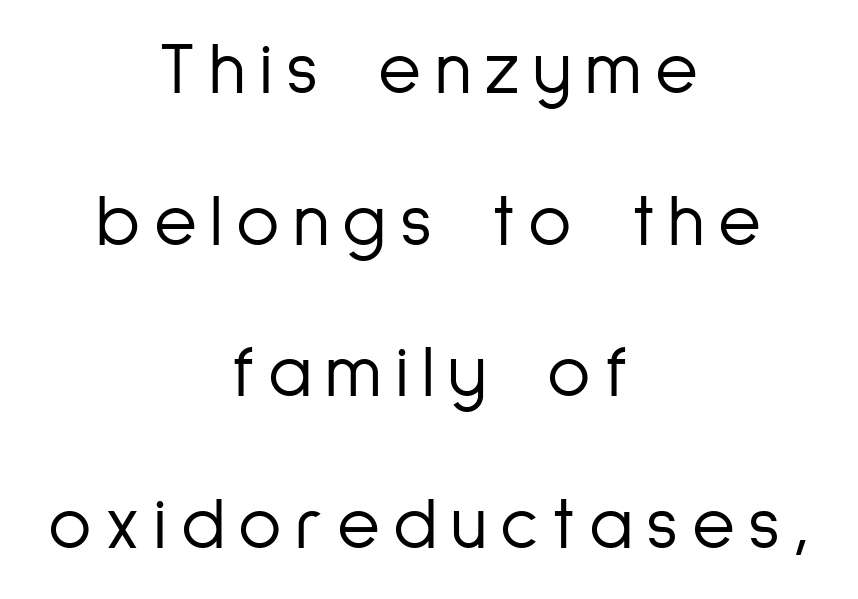
{"serif": "no", "italic": "no", "bold": "no", "weight": "light", "width": "condensed", "stroke_contrast": "low", "x_height": "medium", "monospaced": "no", "underline": "no", "align": "center", "line_spacing": "loose", "line_spacing_ratio": 2.05, "glyph_px": 74}
